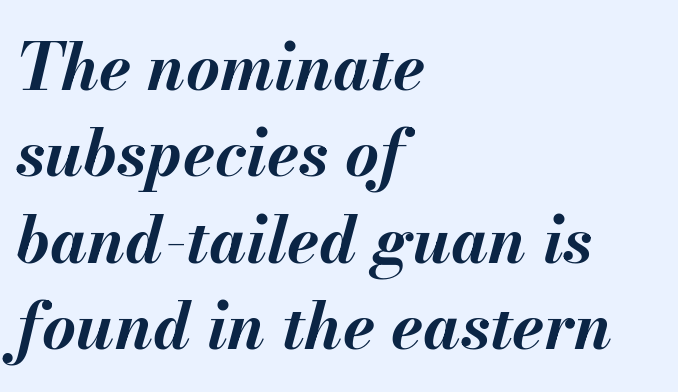
Spacing between characters is what you'd get straight out of the box. Italic: yes, the glyphs are oblique. Is the type bold? Yes — the strokes are clearly thick and heavy. What's the leading like? Ordinary, nothing unusual. Visually the block forms a straight wall on the left and a jagged coastline on the right. Decoration check: the copy has no underline.
